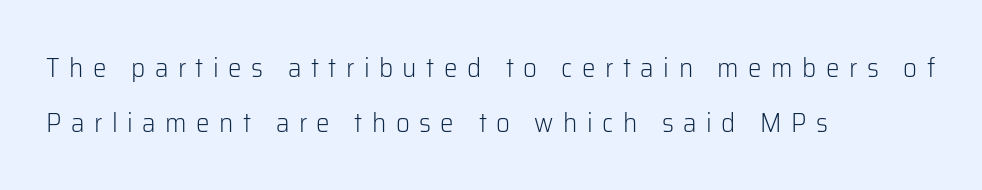
{"italic": "no", "bold": "no", "underline": "no", "align": "left", "line_spacing": "loose", "line_spacing_ratio": 2.03, "letter_spacing": "wide", "letter_spacing_em": 0.35, "glyph_px": 27}
